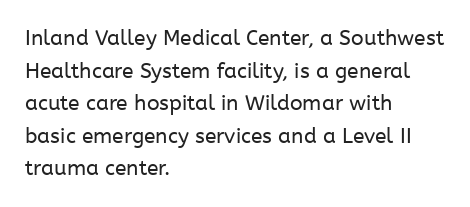
Q: Is the text bold? A: No.
Q: Is the text italic (slanted)? A: No, it is upright.
Q: Is the text underlined? A: No.
Q: How is the paragraph aligned? A: Left-aligned.
Q: Is the spacing between letters normal or unusually wide? A: Normal.
Q: Is the spacing between lines tight, normal or loose? A: Normal.
